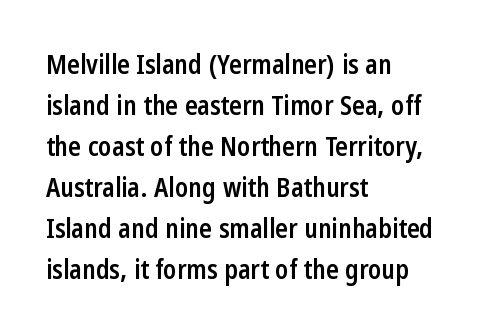
Q: Is the text bold? A: Semi-bold.
Q: Is the text italic (slanted)? A: No, it is upright.
Q: Is the text underlined? A: No.
Q: How is the paragraph aligned? A: Left-aligned.
Q: Is the spacing between letters normal or unusually wide? A: Normal.
Q: Is the spacing between lines tight, normal or loose? A: Normal.
